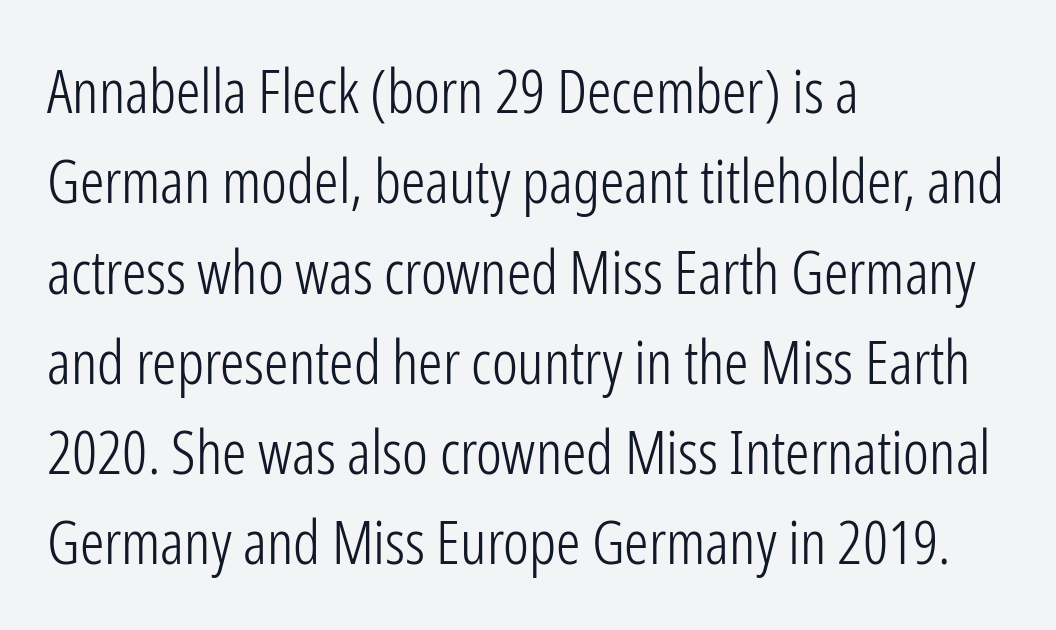
The image shows 61 px light, condensed sans-serif type, upright; set left-aligned, normal line spacing (1.48x), normal letter spacing, not underlined; low stroke contrast and a medium x-height.
